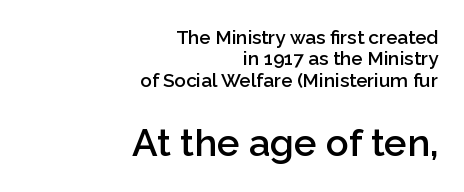
{"serif": "no", "italic": "no", "bold": "semi", "weight": "semibold", "width": "normal", "stroke_contrast": "low", "x_height": "medium", "monospaced": "no", "underline": "no", "align": "right", "line_spacing": "tight", "line_spacing_ratio": 1.12, "letter_spacing": "normal", "letter_spacing_em": 0.0, "larger_block": "second", "size_ratio": 2.0, "glyph_px": 38}
